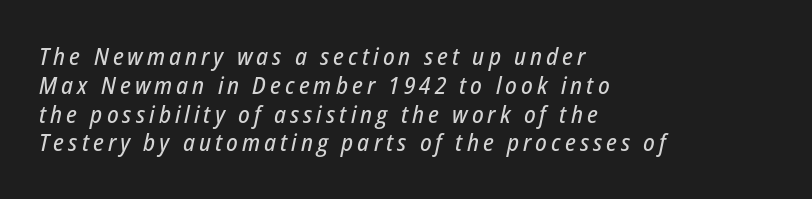
{"italic": "yes", "lean": "right", "slant_degrees": 12, "underline": "no", "align": "left", "line_spacing_ratio": 1.2, "glyph_px": 24}
